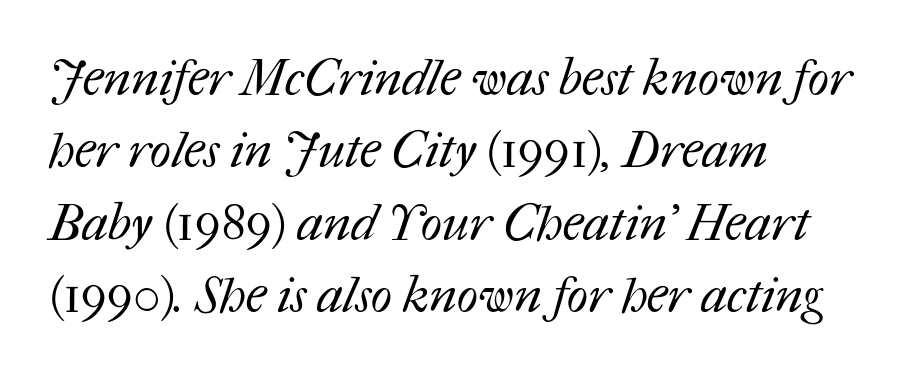
The image shows 50 px regular-weight type; set left-aligned, normal line spacing (1.45x), normal letter spacing, not underlined; medium stroke contrast and a medium x-height.
